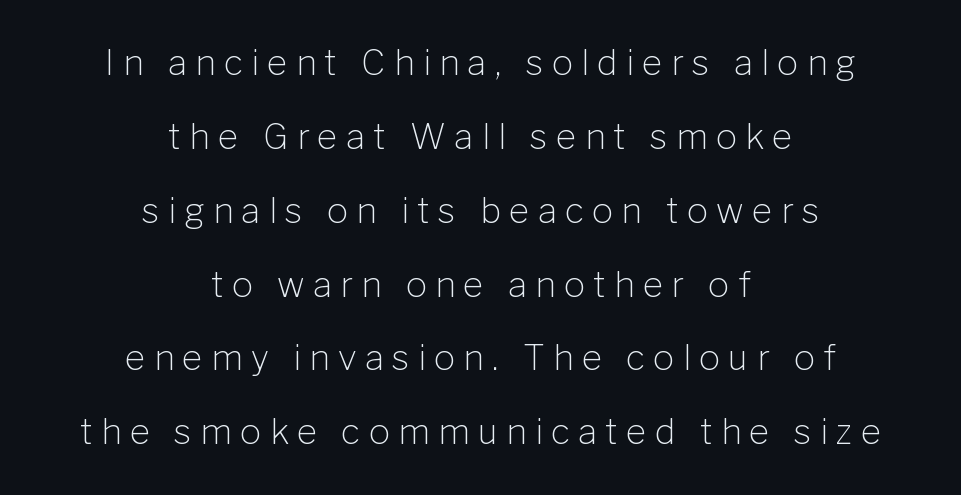
Unlike italic type, these characters show no tilt at all. Notice how the passage keeps no hard edge, just a central spine. Spacing between characters has been opened up far beyond the box default. Is there much room between lines? Yes — plenty of vertical air separates them. Any mark beneath the type? The region is blank.
